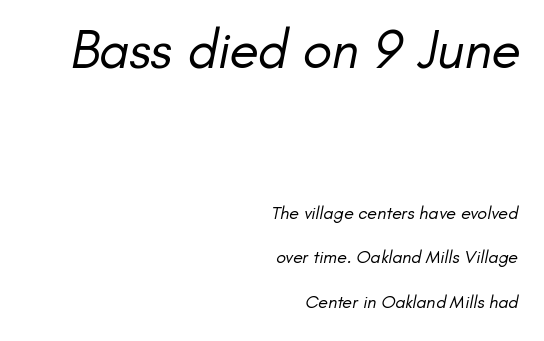
Horizontally, the lines are justified to the trailing edge only. A typesetter would call this zero additional tracking. Unlike a traditional serif, this face leaves its strokes unadorned. Character widths vary here, with narrow letters taking less room than wide ones. The words here are not underlined. The rendering uses a large line-height, opening up the rows.
